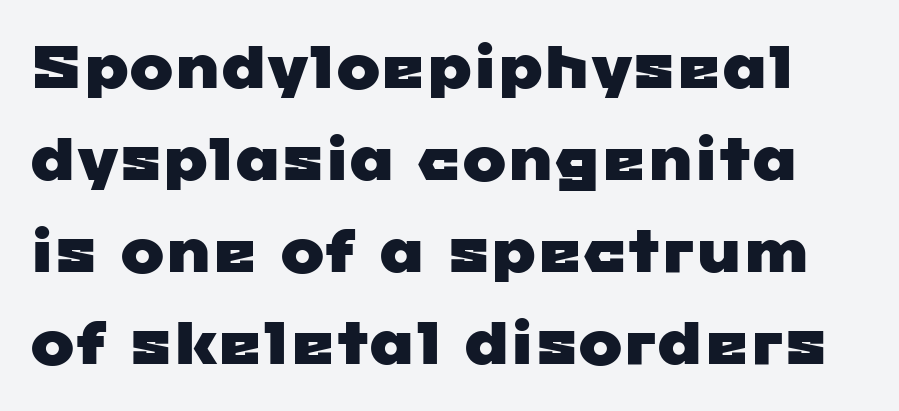
Q: Is the typeface a serif or a sans-serif typeface? A: Sans-serif.
Q: Is the text underlined? A: No.
Q: Is the spacing between letters normal or unusually wide? A: Normal.
Q: Is the spacing between lines tight, normal or loose? A: Normal.
Q: Width (condensed, normal, or wide)? A: Wide.
Q: Stroke contrast? A: Low.
Q: x-height? A: Medium.
Q: Monospaced? A: No.
